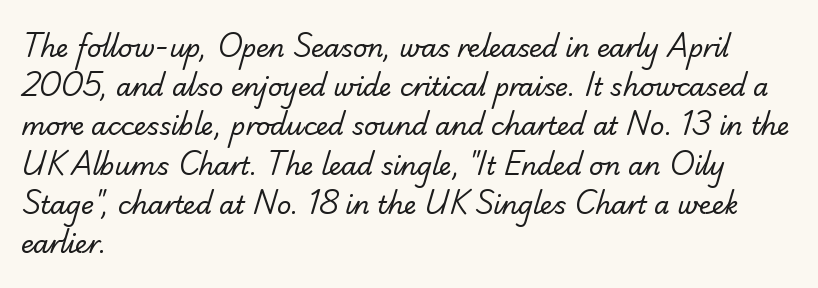
The glyphs are unaccompanied by any horizontal stroke below them. The passage shown is not bold in any degree. Notice how descenders clear the ascenders below comfortably — that's standard leading. Honestly, the letter spacing is just normal — you wouldn't notice it. Caption: multi-line text, flush left, ragged right.
